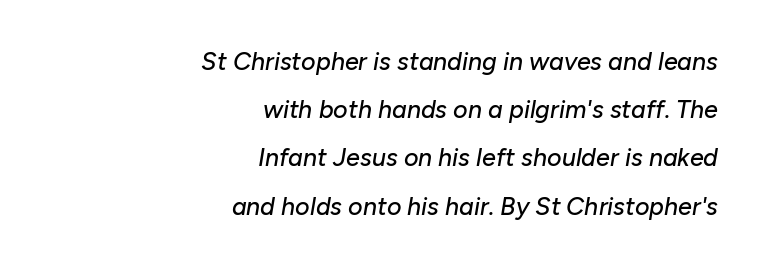
Horizontally, the lines are justified to the trailing edge only. The glyphs are unaccompanied by any horizontal stroke below them. Tracking here is standard; glyphs follow each other at the usual distance. Vertical spacing — loose.
